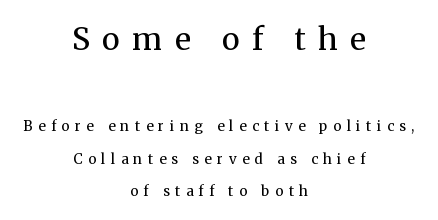
Does the leading feel generous? Absolutely, it's lavish. A typesetter would call this proportional, since set widths differ per character. Reading top to bottom, the characters get smaller at the block break. Note: serifs present on the glyphs.
